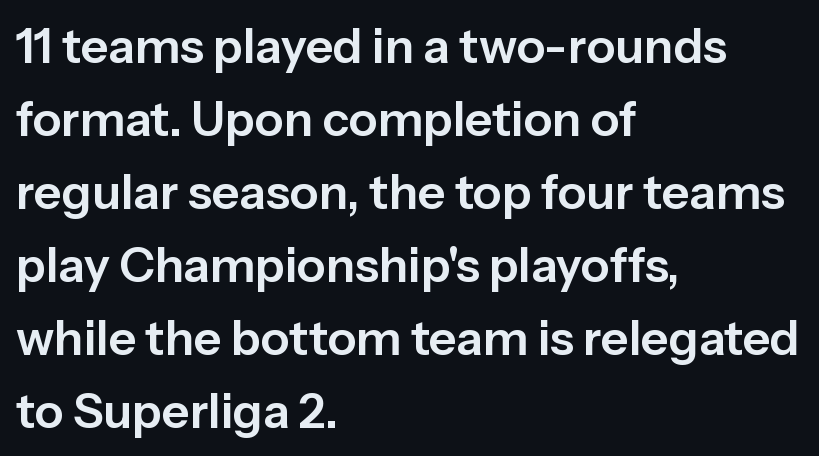
Examine the stroke ends and you'll find no serifs. Descender tails drop into unmarked territory. The letters stand straight up with perfectly vertical stems. Notice how descenders clear the ascenders below comfortably — that's standard leading.
